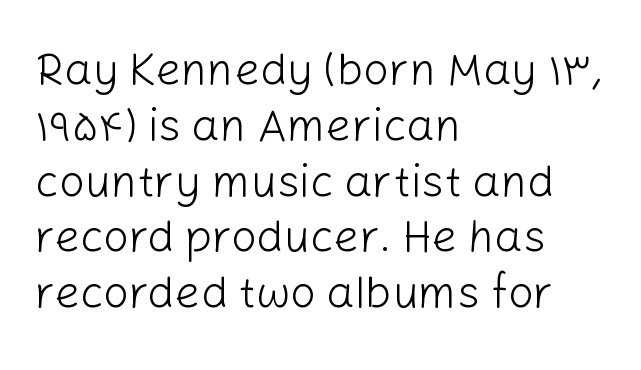
The image shows 45 px light sans-serif type, upright; set left-aligned, line spacing 1.24x, normal letter spacing, not underlined; low stroke contrast and a medium x-height.
